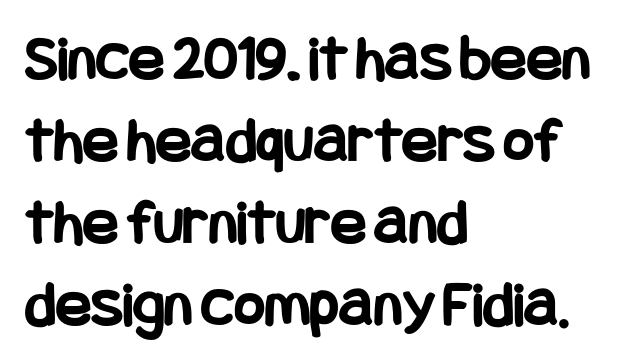
The image shows 66 px bold, condensed sans-serif type, upright; set left-aligned, line spacing 1.24x, normal letter spacing, not underlined; low stroke contrast and a large x-height.
